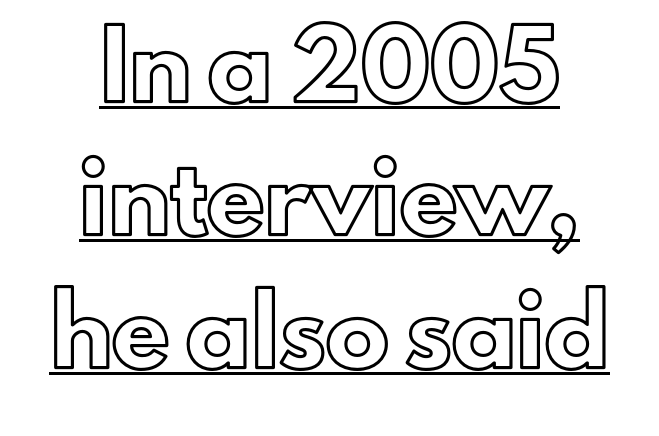
Q: Is the text italic (slanted)? A: No, it is upright.
Q: Is the text underlined? A: Yes.
Q: Is the spacing between letters normal or unusually wide? A: Normal.
Q: Is the spacing between lines tight, normal or loose? A: Loose.
Q: Width (condensed, normal, or wide)? A: Normal.
Q: x-height? A: Small.
Q: Monospaced? A: No.
